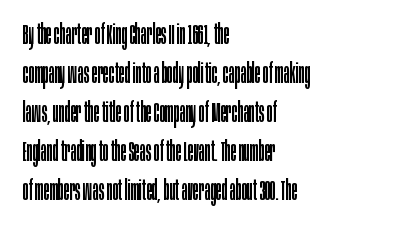
Q: Is the text bold? A: No.
Q: Is the text italic (slanted)? A: No, it is upright.
Q: Is the text underlined? A: No.
Q: How is the paragraph aligned? A: Left-aligned.
Q: Is the spacing between letters normal or unusually wide? A: Normal.
Q: Is the spacing between lines tight, normal or loose? A: Normal.
